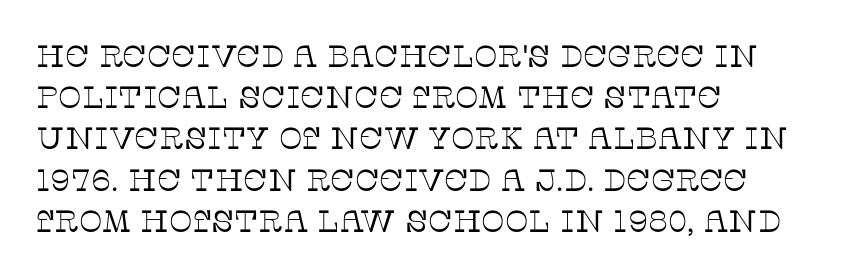
Is this a fixed-width face? No — the glyphs have proportional, varying widths. The face used here is rendered with its standard letterfit. These lines stack with their left ends in a neat column. Clear beneath every line of the passage.
